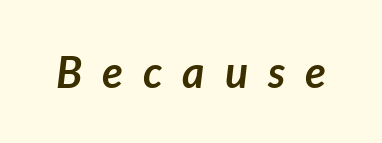
Q: Is the text bold? A: Yes.
Q: Is the text italic (slanted)? A: Yes, it leans right by about 7 degrees.
Q: Is the text underlined? A: No.
Q: Is the spacing between letters normal or unusually wide? A: Unusually wide.
Q: Width (condensed, normal, or wide)? A: Normal.
Q: Stroke contrast? A: Low.
Q: x-height? A: Medium.
Q: Monospaced? A: No.
